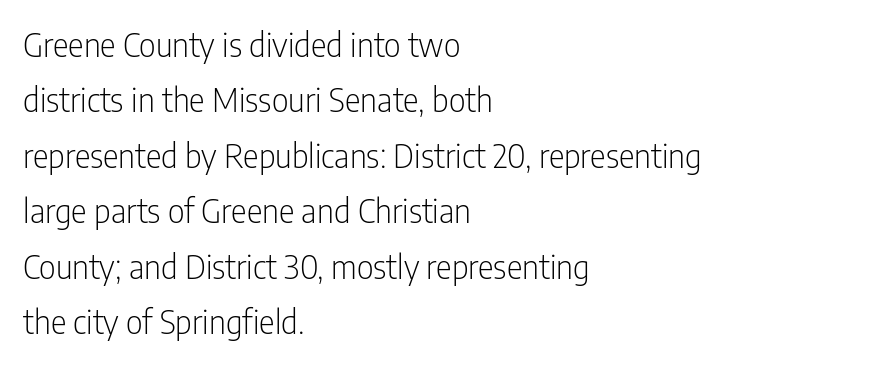
Q: Is the text bold? A: No.
Q: Is the text italic (slanted)? A: No, it is upright.
Q: Is the typeface a serif or a sans-serif typeface? A: Sans-serif.
Q: Is the text underlined? A: No.
Q: How is the paragraph aligned? A: Left-aligned.
Q: Is the spacing between letters normal or unusually wide? A: Normal.
Q: Is the spacing between lines tight, normal or loose? A: Normal.
Q: Width (condensed, normal, or wide)? A: Condensed.
Q: Stroke contrast? A: Low.
Q: x-height? A: Medium.
Q: Monospaced? A: No.
